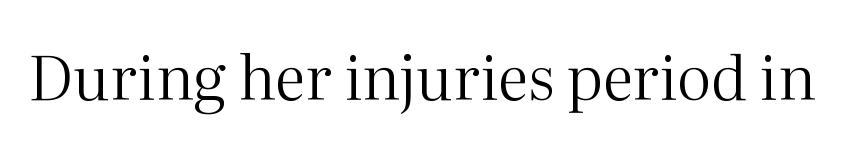
{"serif": "yes", "italic": "no", "bold": "no", "weight": "regular", "width": "normal", "stroke_contrast": "medium", "x_height": "medium", "monospaced": "no", "underline": "no", "letter_spacing": "normal", "letter_spacing_em": 0.0, "glyph_px": 61}
